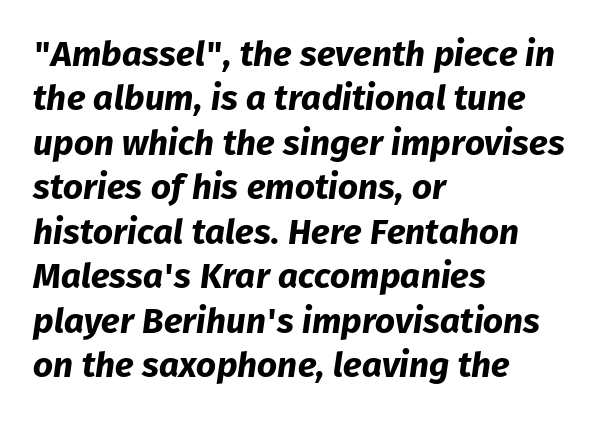
{"italic": "yes", "lean": "right", "slant_degrees": 8, "bold": "yes", "weight": "bold", "width": "normal", "stroke_contrast": "low", "x_height": "medium", "monospaced": "no", "underline": "no", "align": "left", "line_spacing": "normal", "line_spacing_ratio": 1.27, "letter_spacing": "normal", "letter_spacing_em": 0.0, "glyph_px": 35}
